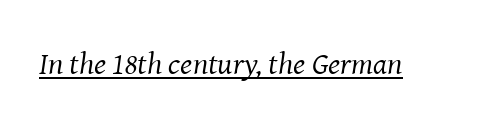
The weight tops out at a normal text grade. Do the characters align in a grid? No, the font is proportional. In terms of posture, this sample is oblique. In terms of letterspacing, this is plain default setting. Underline: present.
